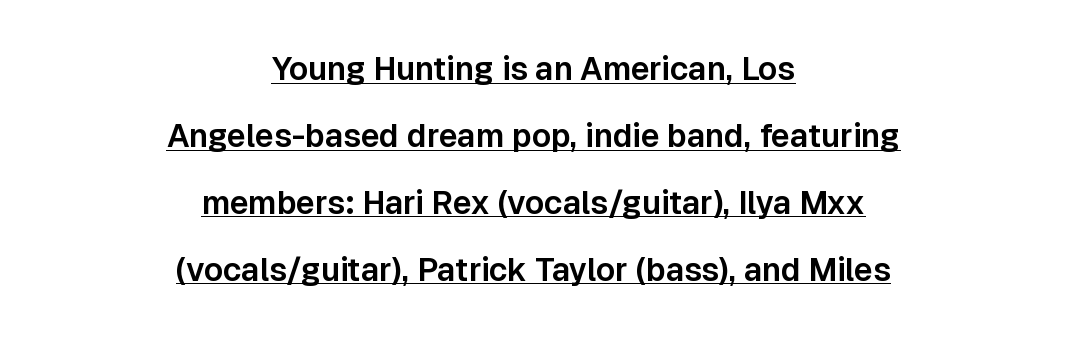
Think of a printed novel: that variable character pitch is what you see here. Unlike a traditional serif, this face leaves its strokes unadorned. Leftover space on each line is divided equally before and after the words. The line texture is even and compact thanks to regular tracking.
